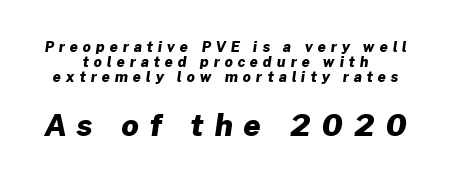
The image shows 30 px heavy sans-serif type; set centered, tight line spacing (1.08x), unusually wide letter spacing (+0.36 em), not underlined; the second (bottom) block is 2.14x larger; low stroke contrast and a medium x-height.
